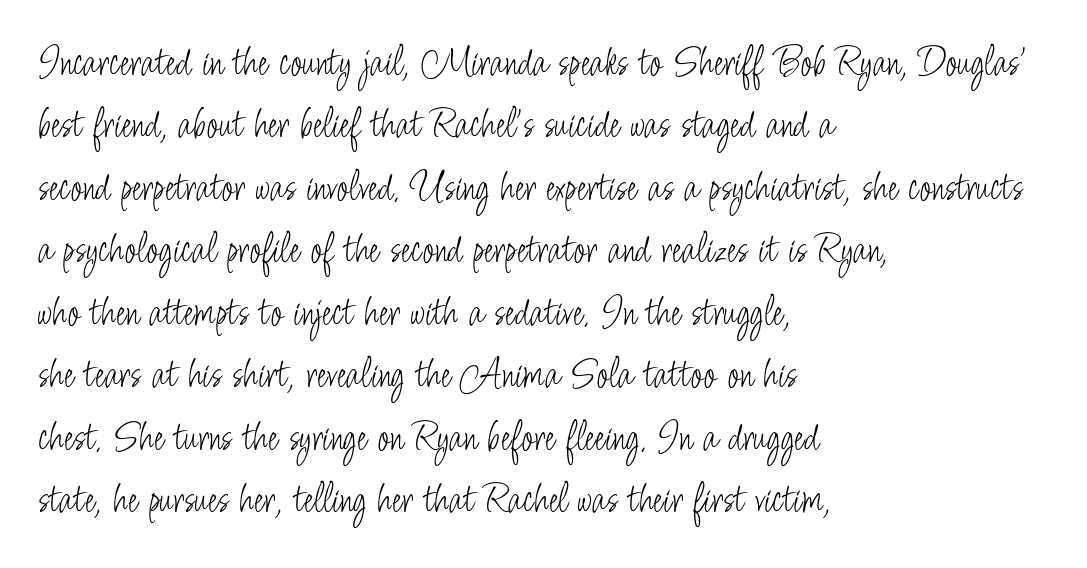
These lines are rendered in a variable-pitch font. Summary of weight: not heavy and not bold. Note: no serifs on the glyphs. Regular leading.
